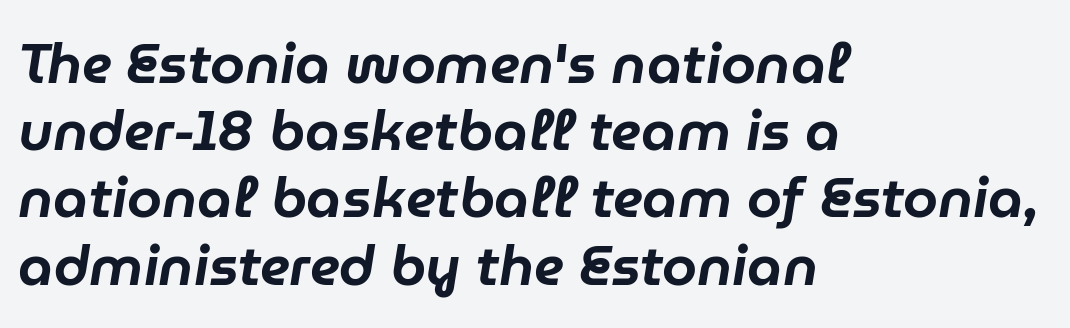
A classic flush-left, rag-right setting is used for this passage. A typesetter would call this zero additional tracking. Each letter keeps its own natural width here, so spacing adapts to shape. Does the lettering tilt? It does — this is italic. Lines of text with bare space underneath.
